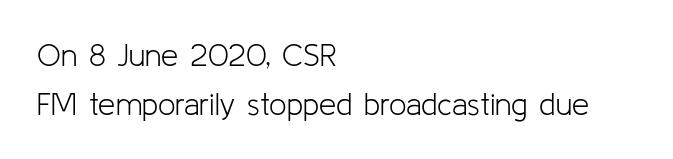
The image shows 31 px light sans-serif type, upright; set left-aligned, normal line spacing (1.57x), normal letter spacing, not underlined; low stroke contrast and a medium x-height.
